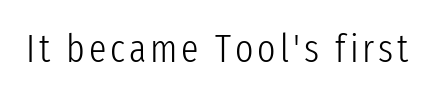
The face used here is a sans, in the tradition of grotesques and geometrics. The letters stand upright; this is a roman face. A clean baseline with only descenders dipping below it. Think standard paragraph weight, or any step lighter than that. Think of a printed novel: that variable character pitch is what you see here.
